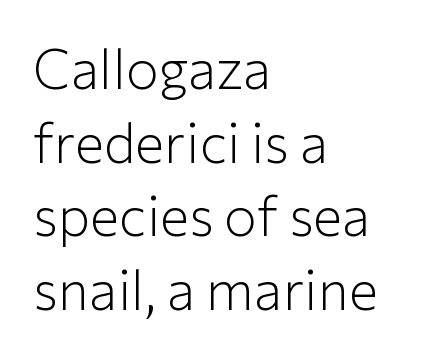
Q: Is the text bold? A: No.
Q: Is the text italic (slanted)? A: No, it is upright.
Q: Is the typeface a serif or a sans-serif typeface? A: Sans-serif.
Q: Is the text underlined? A: No.
Q: How is the paragraph aligned? A: Left-aligned.
Q: Is the spacing between letters normal or unusually wide? A: Normal.
Q: Is the spacing between lines tight, normal or loose? A: Normal.
Q: Width (condensed, normal, or wide)? A: Normal.
Q: Stroke contrast? A: Low.
Q: x-height? A: Medium.
Q: Monospaced? A: No.
